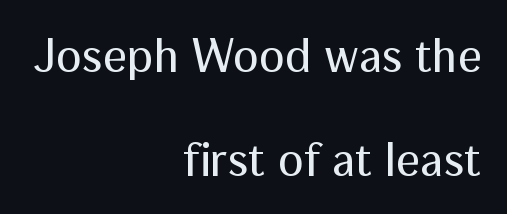
{"serif": "no", "italic": "no", "bold": "no", "weight": "regular", "width": "normal", "stroke_contrast": "medium", "x_height": "medium", "monospaced": "no", "underline": "no", "align": "right", "line_spacing": "loose", "line_spacing_ratio": 2.16, "letter_spacing": "normal", "letter_spacing_em": 0.0, "glyph_px": 48}
